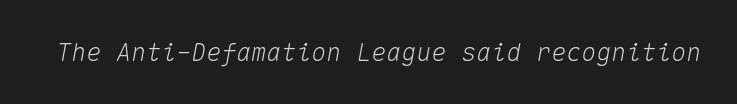
The image shows 25 px text type, italic (leaning right); set normal letter spacing, not underlined.
